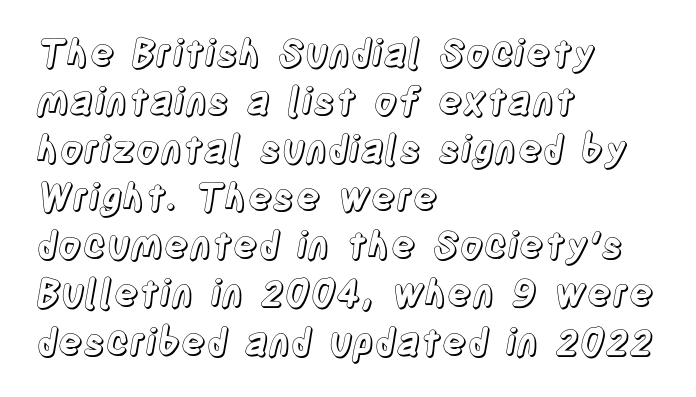
{"width": "condensed", "x_height": "large", "monospaced": "no", "underline": "no", "align": "left", "line_spacing": "normal", "line_spacing_ratio": 1.3, "letter_spacing": "normal", "letter_spacing_em": 0.0, "glyph_px": 37}
